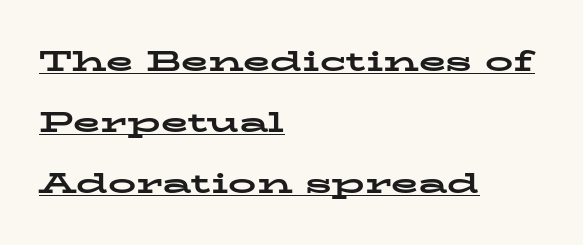
Observe the serifs anchoring each vertical stroke in this sample. If you drew a line through each stem, it would be perfectly vertical. Compared with typical body copy, the letter spacing here is the same. Proportional: the letters do not fall into vertical columns. What decoration does the sample have? An underline.
